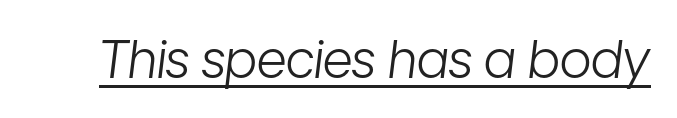
The image shows 52 px light, condensed type, italic (leaning right); set normal letter spacing, underlined; low stroke contrast and a medium x-height.
